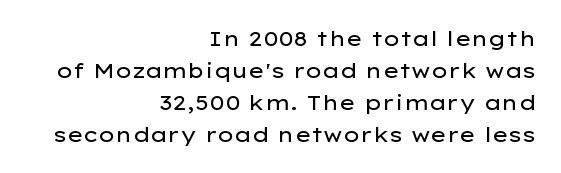
The type sits square on the baseline with zero lean. Is this a heavy cut? Hardly; it is regular or lighter. Caption: standard tracking, unaltered. The block of text has a typical density, with ordinary space between rows. The compositor pushed each line to the right boundary. Check the space under the baseline: it is left empty.
